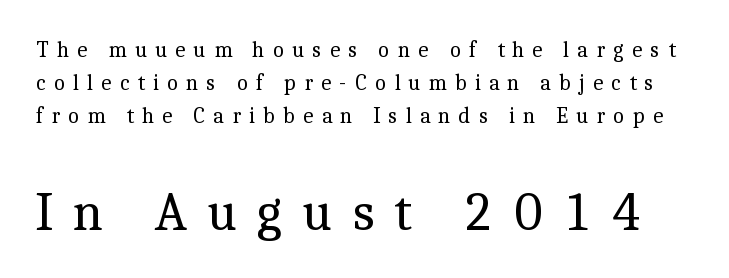
{"serif": "yes", "italic": "no", "bold": "no", "weight": "regular", "width": "normal", "x_height": "medium", "monospaced": "no", "underline": "no", "line_spacing": "normal", "line_spacing_ratio": 1.49, "letter_spacing": "wide", "letter_spacing_em": 0.36, "larger_block": "second", "size_ratio": 2.45, "glyph_px": 54}
